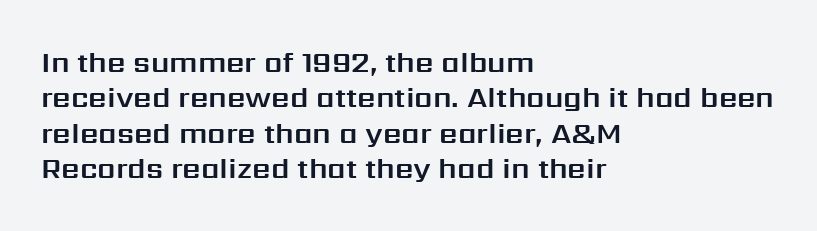
{"serif": "no", "italic": "no", "width": "normal", "stroke_contrast": "medium", "x_height": "medium", "monospaced": "no", "underline": "no", "align": "left", "line_spacing_ratio": 1.22, "letter_spacing": "normal", "letter_spacing_em": 0.0, "glyph_px": 29}
